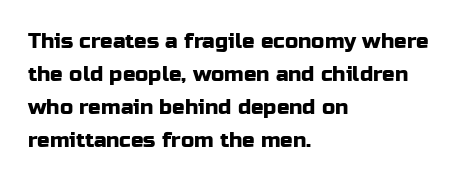
Q: Is the text italic (slanted)? A: No, it is upright.
Q: Is the text underlined? A: No.
Q: How is the paragraph aligned? A: Left-aligned.
Q: Is the spacing between letters normal or unusually wide? A: Normal.
Q: Is the spacing between lines tight, normal or loose? A: Normal.
